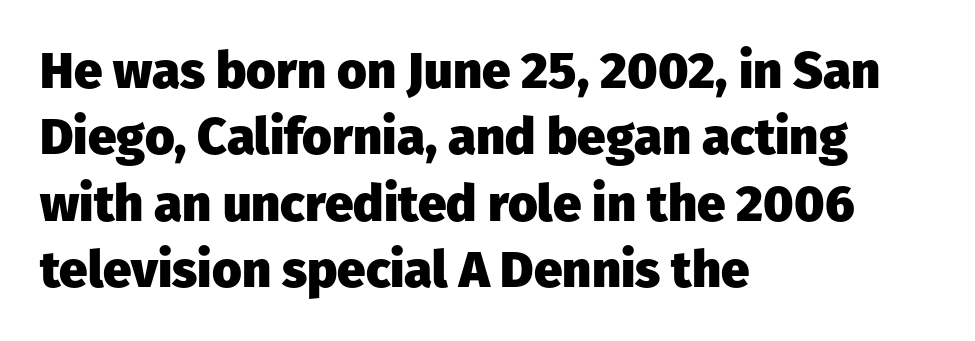
The image shows 51 px heavy sans-serif type, upright; set left-aligned, normal line spacing (1.3x), normal letter spacing, not underlined; low stroke contrast and a medium x-height.
